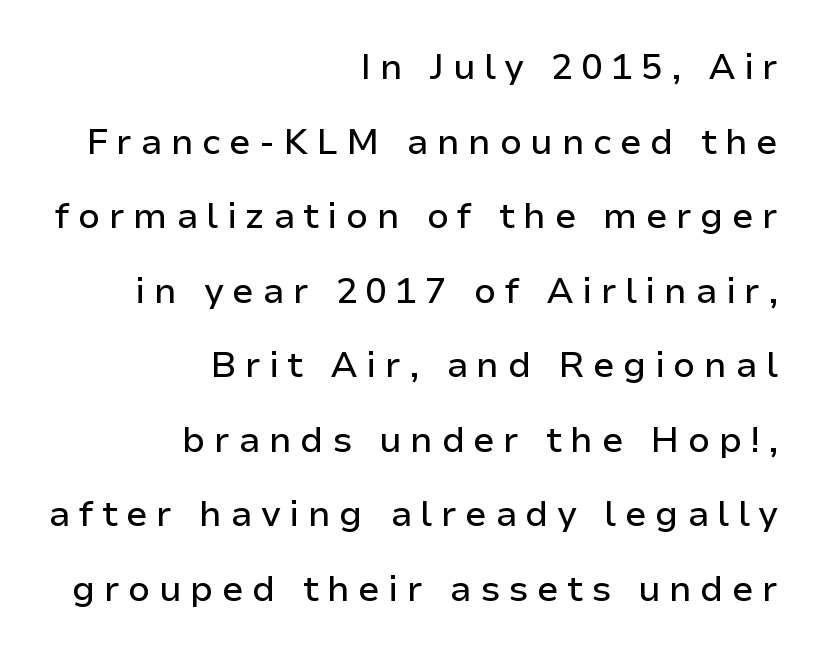
Q: Is the text italic (slanted)? A: No, it is upright.
Q: Is the typeface a serif or a sans-serif typeface? A: Sans-serif.
Q: Is the text underlined? A: No.
Q: How is the paragraph aligned? A: Right-aligned.
Q: Is the spacing between letters normal or unusually wide? A: Unusually wide.
Q: Is the spacing between lines tight, normal or loose? A: Loose.
Q: Width (condensed, normal, or wide)? A: Normal.
Q: Stroke contrast? A: Low.
Q: x-height? A: Medium.
Q: Monospaced? A: No.
